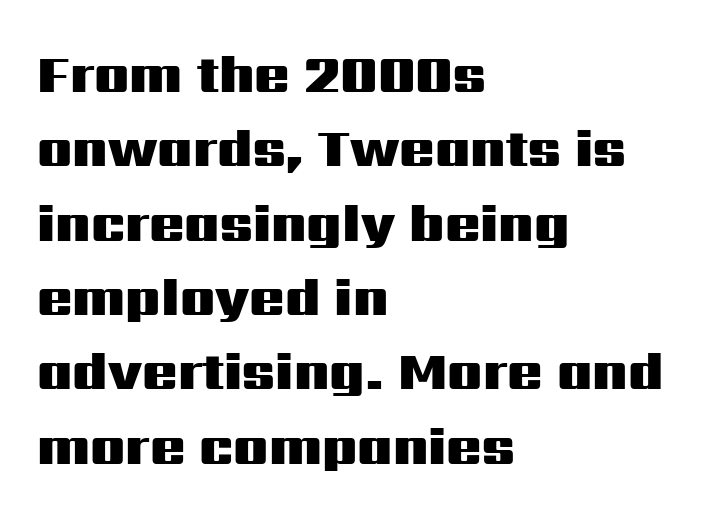
The image shows 52 px heavy, wide sans-serif type, upright; set left-aligned, normal line spacing (1.43x), normal letter spacing, not underlined; medium stroke contrast and a medium x-height.
